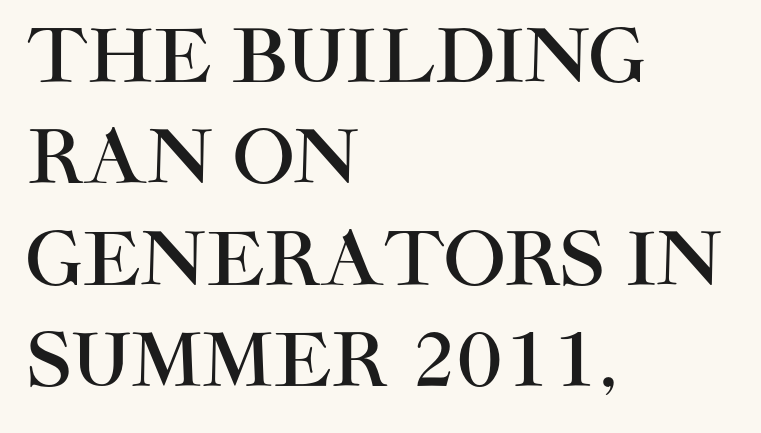
The image shows 73 px sans-serif type, upright; set left-aligned, normal line spacing (1.39x), normal letter spacing, not underlined; high stroke contrast and a large x-height.
